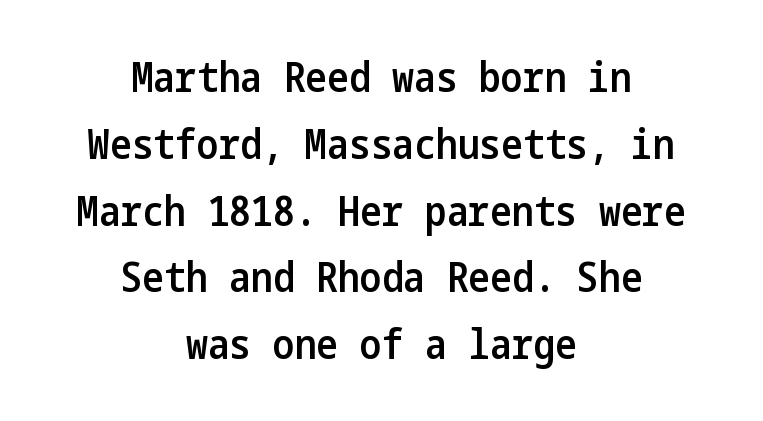
This block has exactly the height ordinary leading produces. You can tell it's not italic because the verticals are truly vertical. Weight: semibold (demi). Characters follow at the spacing the type designer built in.
